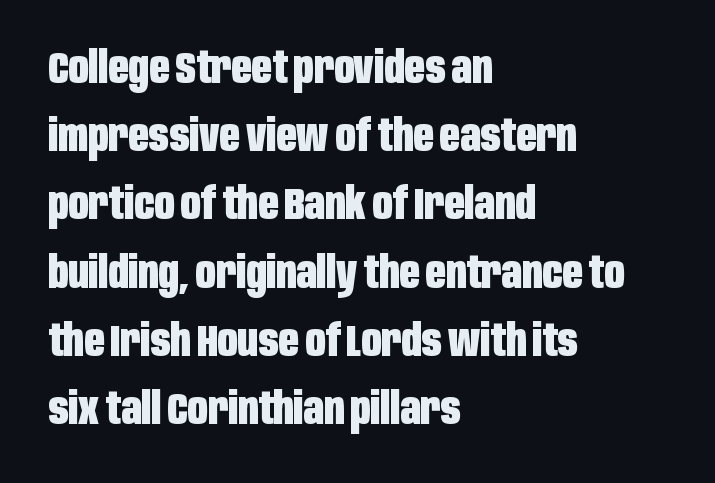
The image shows 44 px heavy, condensed sans-serif type, upright; set left-aligned, normal line spacing (1.55x), normal letter spacing, not underlined; low stroke contrast and a large x-height.
